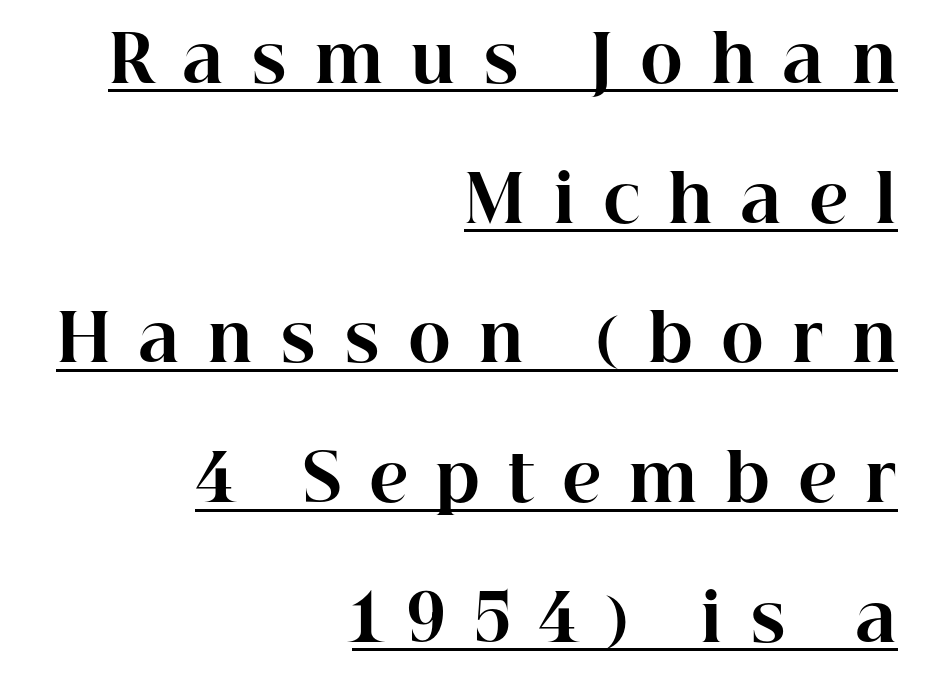
The lettering is marked with a stroke running underneath it. In terms of leading, this rendering errs on the spacious side. Note: serifs present on the glyphs. Spacing between characters has been opened up far beyond the box default. Does the weight exceed regular? Yes, all the way to bold. Note the varied advance widths — an 'i' is clearly narrower than an 'm'.
